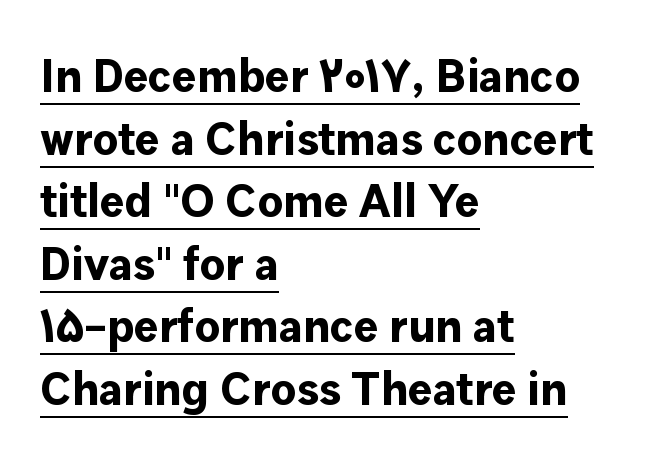
The image shows 46 px bold sans-serif type, upright; set left-aligned, normal line spacing (1.36x), normal letter spacing, underlined; low stroke contrast and a medium x-height.
